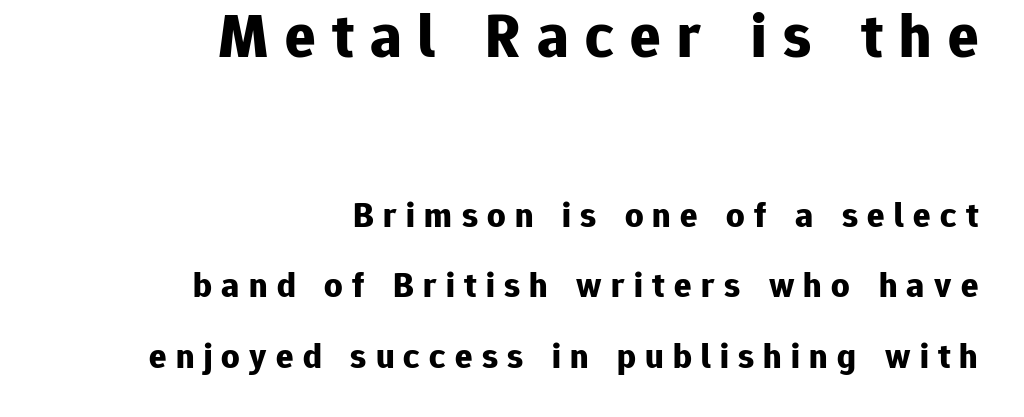
{"serif": "no", "italic": "no", "bold": "yes", "weight": "bold", "width": "normal", "stroke_contrast": "low", "x_height": "medium", "monospaced": "no", "underline": "no", "align": "right", "line_spacing": "loose", "line_spacing_ratio": 1.96, "letter_spacing": "wide", "letter_spacing_em": 0.26, "larger_block": "first", "size_ratio": 1.75, "glyph_px": 63}
